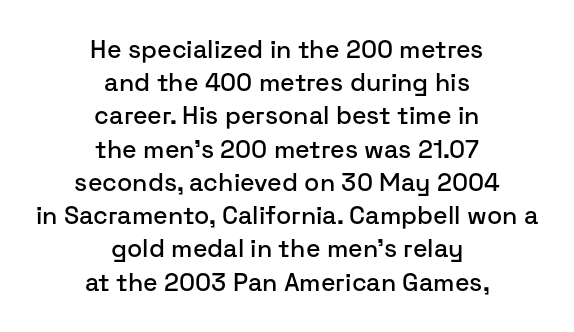
Q: Is the text italic (slanted)? A: No, it is upright.
Q: Is the text underlined? A: No.
Q: How is the paragraph aligned? A: Centered.
Q: Is the spacing between letters normal or unusually wide? A: Normal.
Q: Is the spacing between lines tight, normal or loose? A: Normal.
